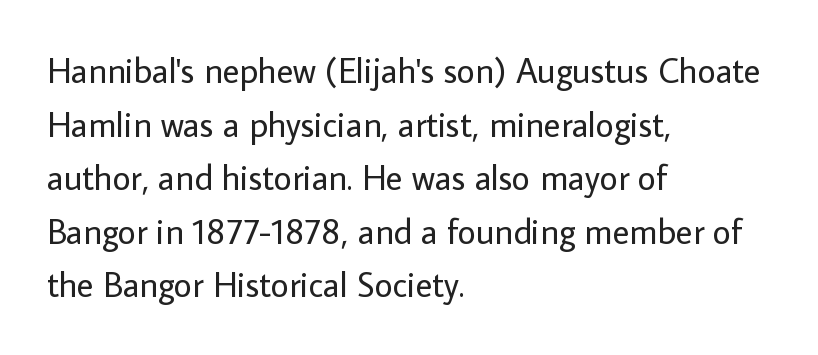
{"serif": "no", "italic": "no", "bold": "no", "weight": "regular", "width": "normal", "stroke_contrast": "low", "x_height": "medium", "monospaced": "no", "underline": "no", "align": "left", "line_spacing": "normal", "line_spacing_ratio": 1.53, "letter_spacing": "normal", "letter_spacing_em": 0.0, "glyph_px": 35}
